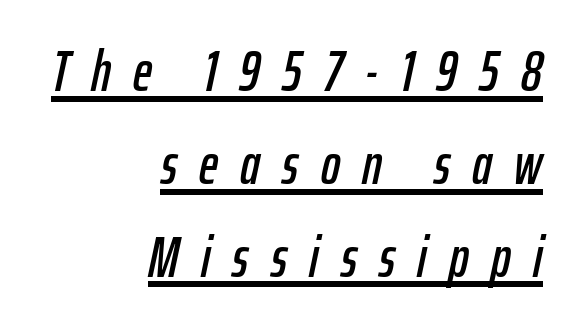
Q: Is the text italic (slanted)? A: Yes, it leans right by about 12 degrees.
Q: Is the text underlined? A: Yes.
Q: How is the paragraph aligned? A: Right-aligned.
Q: Is the spacing between letters normal or unusually wide? A: Unusually wide.
Q: Is the spacing between lines tight, normal or loose? A: Normal.
Q: Width (condensed, normal, or wide)? A: Condensed.
Q: Stroke contrast? A: Low.
Q: x-height? A: Medium.
Q: Monospaced? A: No.
